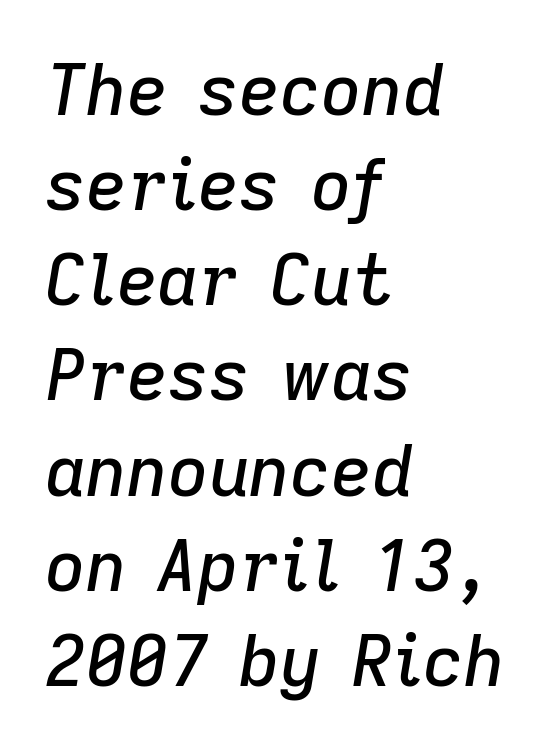
{"italic": "yes", "lean": "right", "slant_degrees": 9, "width": "normal", "stroke_contrast": "low", "x_height": "medium", "monospaced": "no", "underline": "no", "align": "left", "line_spacing": "normal", "line_spacing_ratio": 1.34, "letter_spacing": "normal", "letter_spacing_em": 0.0, "glyph_px": 71}
